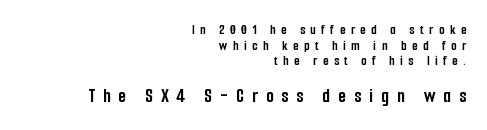
Q: Is the text bold? A: Yes.
Q: Is the text italic (slanted)? A: No, it is upright.
Q: Is the text underlined? A: No.
Q: How is the paragraph aligned? A: Right-aligned.
Q: Is the spacing between letters normal or unusually wide? A: Unusually wide.
Q: Is the spacing between lines tight, normal or loose? A: Tight.
Q: Which block of text is set in a larger size, the first (top) or the second (bottom)? A: The second (bottom) one.
